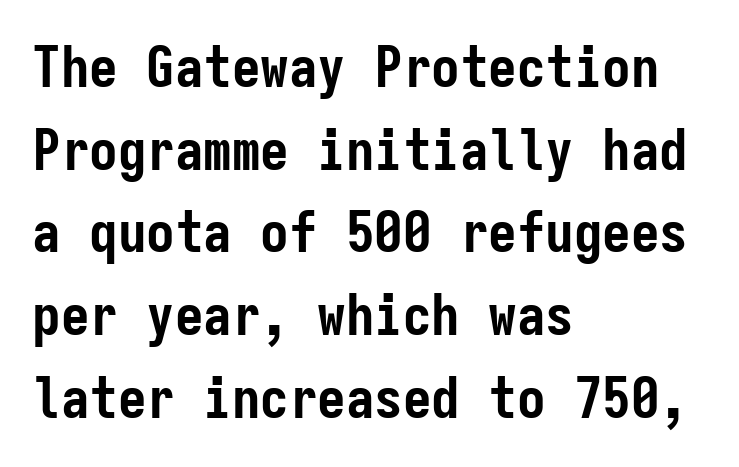
Is there much room between lines? A standard amount, neither cramped nor airy. A dark, heavy texture on the line: the type is bold. This is roman type, the default non-slanted kind. If you drew a ruler down the left edge, every line would touch it.
